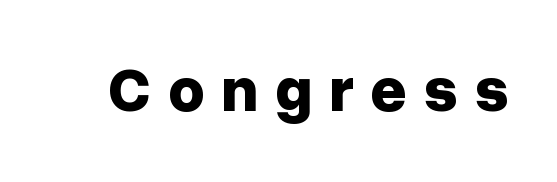
{"serif": "no", "italic": "no", "bold": "yes", "weight": "bold", "width": "normal", "stroke_contrast": "low", "x_height": "medium", "monospaced": "no", "underline": "no", "letter_spacing": "wide", "letter_spacing_em": 0.26, "glyph_px": 63}
